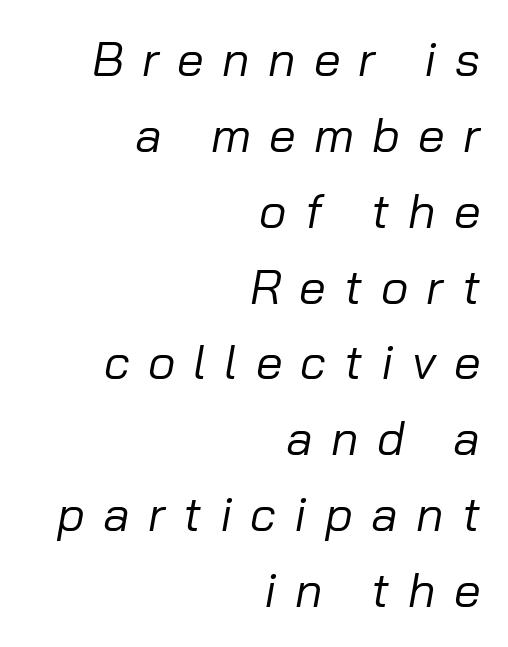
{"italic": "yes", "lean": "right", "slant_degrees": 10, "bold": "no", "weight": "regular", "width": "normal", "stroke_contrast": "low", "x_height": "medium", "monospaced": "no", "underline": "no", "align": "right", "line_spacing": "normal", "line_spacing_ratio": 1.58, "letter_spacing": "wide", "letter_spacing_em": 0.38, "glyph_px": 48}
